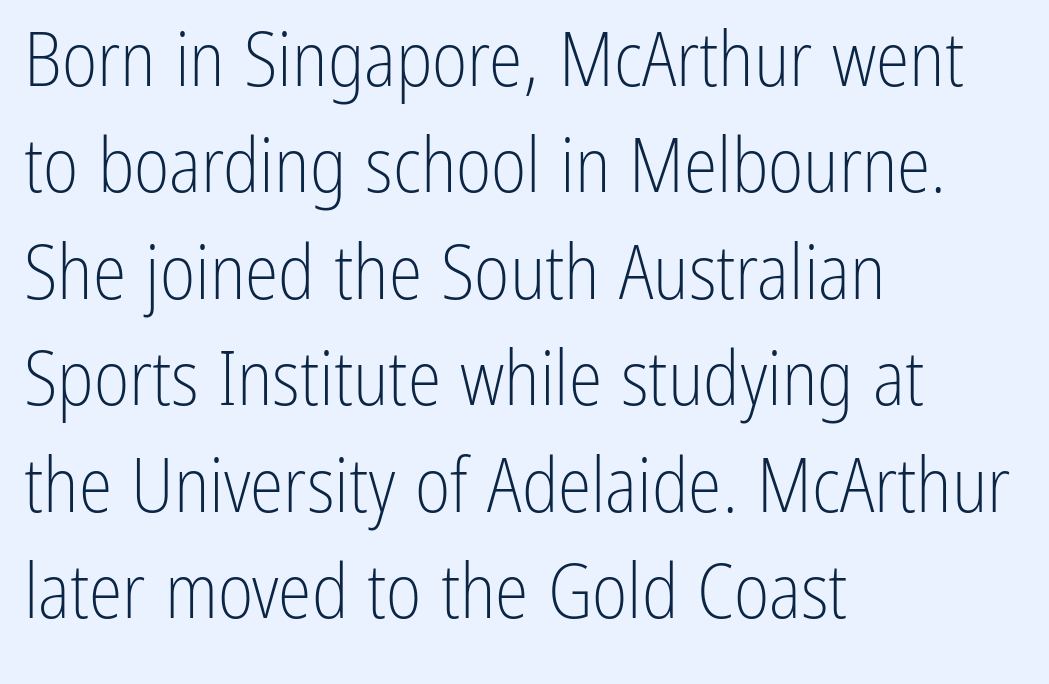
{"serif": "no", "italic": "no", "bold": "no", "weight": "light", "width": "condensed", "stroke_contrast": "low", "x_height": "medium", "monospaced": "no", "underline": "no", "align": "left", "line_spacing": "normal", "line_spacing_ratio": 1.4, "letter_spacing": "normal", "letter_spacing_em": 0.0, "glyph_px": 76}
